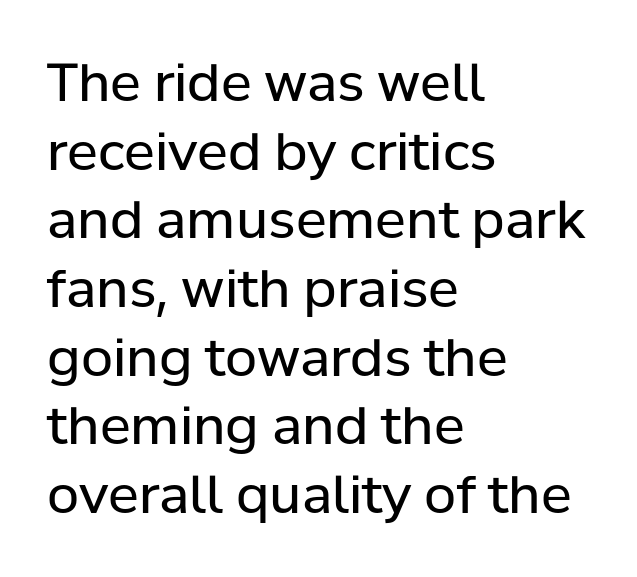
{"serif": "no", "italic": "no", "bold": "no", "weight": "regular", "width": "normal", "stroke_contrast": "low", "x_height": "medium", "monospaced": "no", "underline": "no", "align": "left", "line_spacing": "normal", "line_spacing_ratio": 1.32, "letter_spacing": "normal", "letter_spacing_em": 0.0, "glyph_px": 52}
